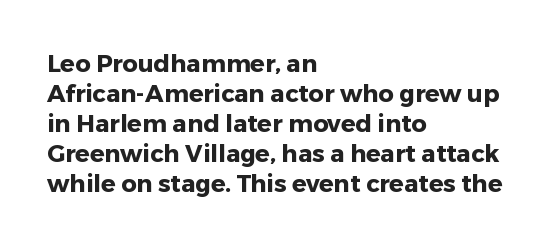
{"italic": "no", "bold": "yes", "underline": "no", "align": "left", "line_spacing": "normal", "line_spacing_ratio": 1.25, "letter_spacing": "normal", "letter_spacing_em": 0.0, "glyph_px": 24}
